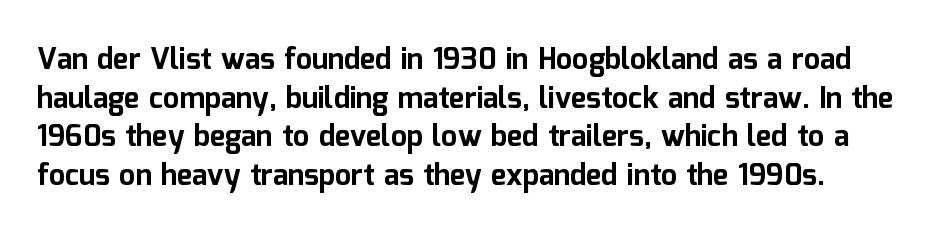
Q: Is the text bold? A: Yes.
Q: Is the text italic (slanted)? A: No, it is upright.
Q: Is the typeface a serif or a sans-serif typeface? A: Sans-serif.
Q: Is the text underlined? A: No.
Q: Is the spacing between letters normal or unusually wide? A: Normal.
Q: Is the spacing between lines tight, normal or loose? A: Normal.
Q: Width (condensed, normal, or wide)? A: Normal.
Q: Stroke contrast? A: Low.
Q: x-height? A: Medium.
Q: Monospaced? A: No.
